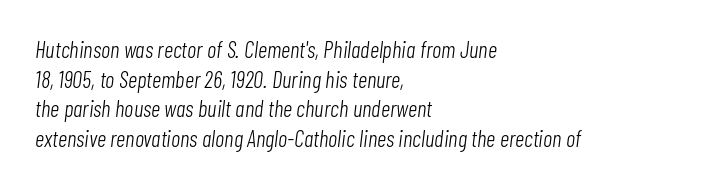
The image shows 23 px text type, italic (leaning right); set left-aligned, normal line spacing (1.29x), normal letter spacing, not underlined.
